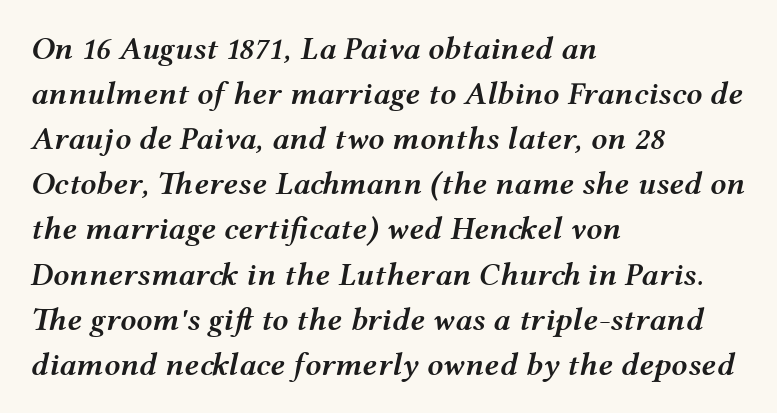
Q: Is the text bold? A: Semi-bold.
Q: Is the text italic (slanted)? A: Yes, it leans right by about 12 degrees.
Q: Is the text underlined? A: No.
Q: How is the paragraph aligned? A: Left-aligned.
Q: Is the spacing between letters normal or unusually wide? A: Normal.
Q: Is the spacing between lines tight, normal or loose? A: Normal.
Q: Width (condensed, normal, or wide)? A: Wide.
Q: Stroke contrast? A: Medium.
Q: x-height? A: Medium.
Q: Monospaced? A: No.
